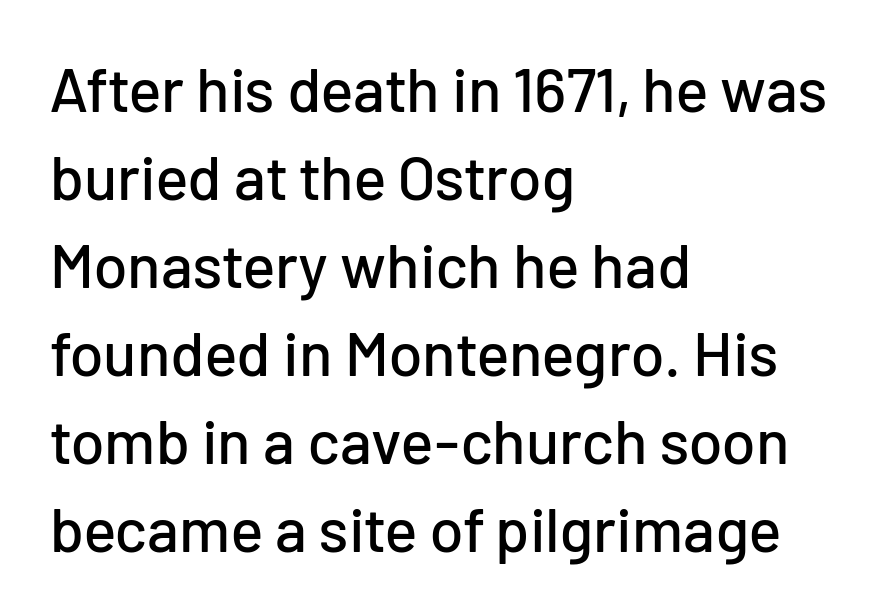
{"serif": "no", "italic": "no", "width": "normal", "stroke_contrast": "low", "x_height": "medium", "monospaced": "no", "underline": "no", "align": "left", "line_spacing": "normal", "line_spacing_ratio": 1.42, "letter_spacing": "normal", "letter_spacing_em": 0.0, "glyph_px": 62}
